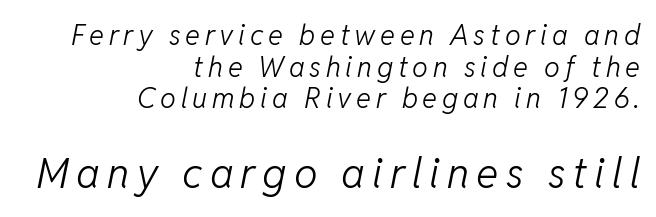
The image shows 42 px light type, italic (leaning right); set right-aligned, tight line spacing (1.13x), not underlined; the second (bottom) block is 1.5x larger; low stroke contrast and a medium x-height.
